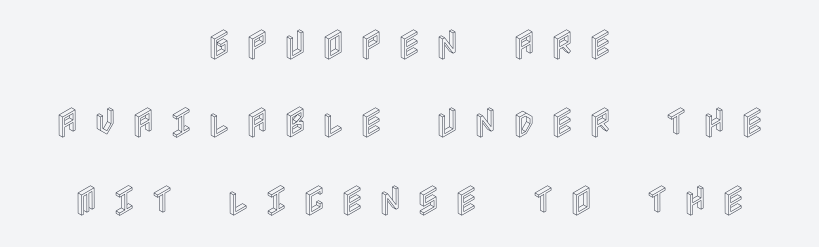
Q: Is the text italic (slanted)? A: No, it is upright.
Q: Is the text underlined? A: No.
Q: How is the paragraph aligned? A: Centered.
Q: Is the spacing between letters normal or unusually wide? A: Unusually wide.
Q: Is the spacing between lines tight, normal or loose? A: Loose.
Q: Width (condensed, normal, or wide)? A: Condensed.
Q: x-height? A: Large.
